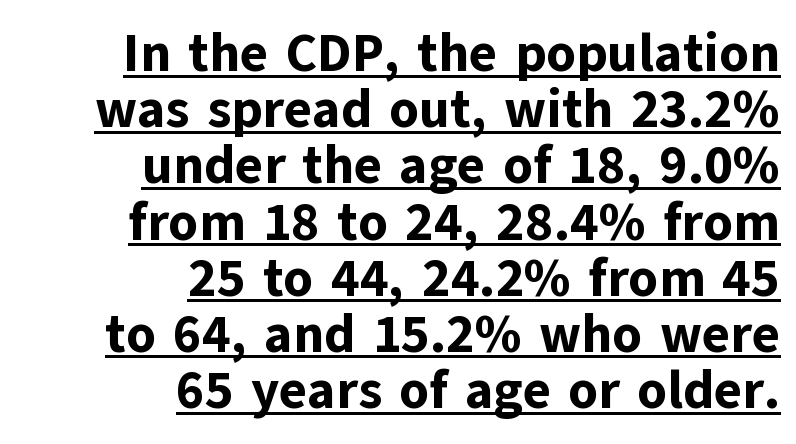
Q: Is the text bold? A: Yes.
Q: Is the text italic (slanted)? A: No, it is upright.
Q: Is the typeface a serif or a sans-serif typeface? A: Sans-serif.
Q: Is the text underlined? A: Yes.
Q: How is the paragraph aligned? A: Right-aligned.
Q: Is the spacing between letters normal or unusually wide? A: Normal.
Q: Is the spacing between lines tight, normal or loose? A: Tight.
Q: Width (condensed, normal, or wide)? A: Normal.
Q: Stroke contrast? A: Low.
Q: x-height? A: Medium.
Q: Monospaced? A: No.
